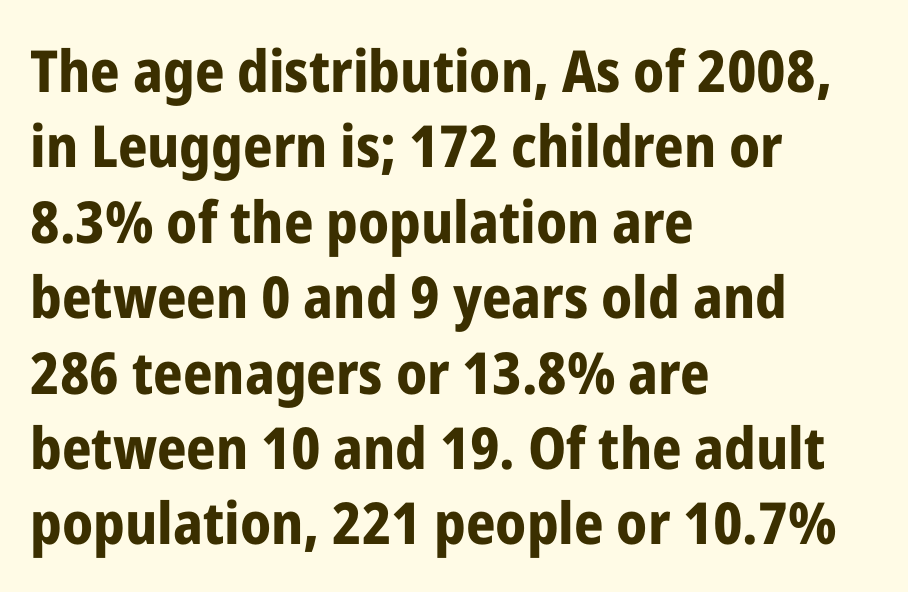
{"serif": "no", "italic": "no", "bold": "yes", "weight": "bold", "width": "condensed", "stroke_contrast": "low", "x_height": "medium", "monospaced": "no", "underline": "no", "align": "left", "line_spacing": "normal", "line_spacing_ratio": 1.3, "letter_spacing": "normal", "letter_spacing_em": 0.0, "glyph_px": 58}
